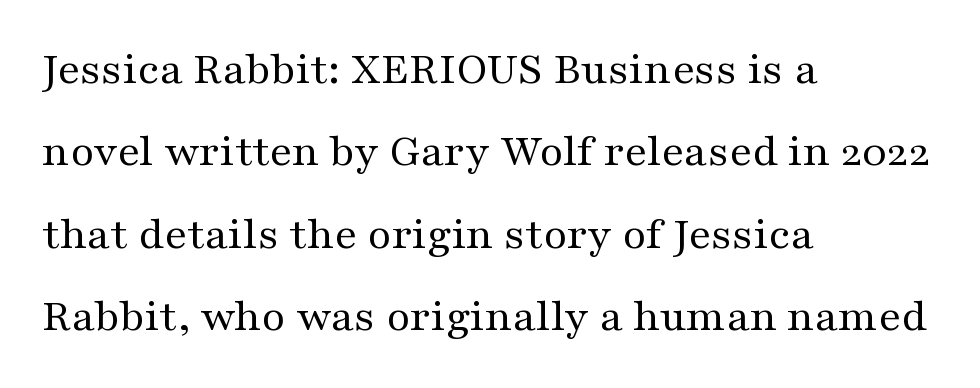
Q: Is the text bold? A: No.
Q: Is the text italic (slanted)? A: No, it is upright.
Q: Is the typeface a serif or a sans-serif typeface? A: Serif.
Q: Is the text underlined? A: No.
Q: How is the paragraph aligned? A: Left-aligned.
Q: Is the spacing between letters normal or unusually wide? A: Normal.
Q: Width (condensed, normal, or wide)? A: Wide.
Q: Stroke contrast? A: Medium.
Q: x-height? A: Medium.
Q: Monospaced? A: No.
